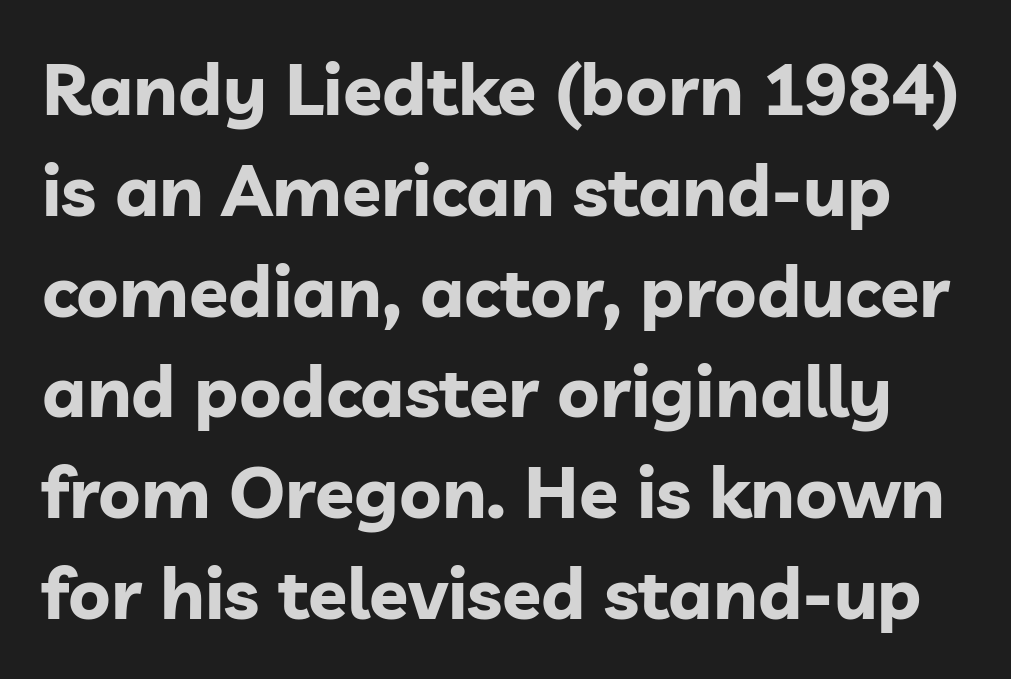
Each row of text sits above clean, open space. Ordinary non-slanted type is in use. This is heavy type, rendered in bold. The letterforms sit shoulder to shoulder at normal distance. Quick note: interline space is typical.
